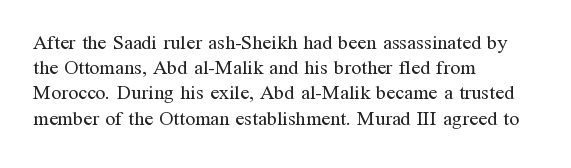
Q: Is the text bold? A: No.
Q: Is the text italic (slanted)? A: No, it is upright.
Q: Is the text underlined? A: No.
Q: How is the paragraph aligned? A: Left-aligned.
Q: Is the spacing between letters normal or unusually wide? A: Normal.
Q: Is the spacing between lines tight, normal or loose? A: Normal.
